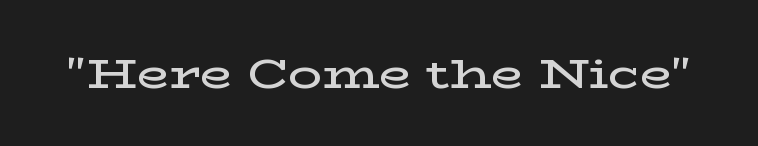
{"serif": "yes", "italic": "no", "bold": "semi", "weight": "semibold", "width": "wide", "stroke_contrast": "low", "x_height": "medium", "monospaced": "no", "underline": "no", "letter_spacing": "normal", "letter_spacing_em": 0.0, "glyph_px": 42}
